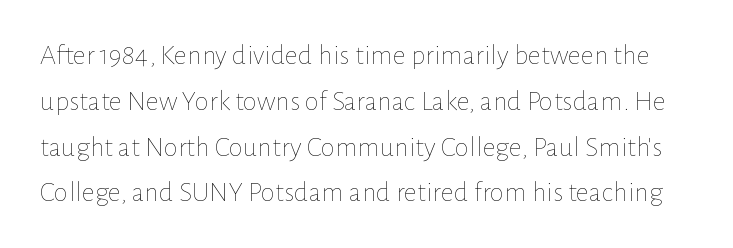
The rendering uses natural spacing where letterforms have individual widths. Type without underlining. Upright lettering throughout. Letters have the restrained weight of plain body copy at most.
